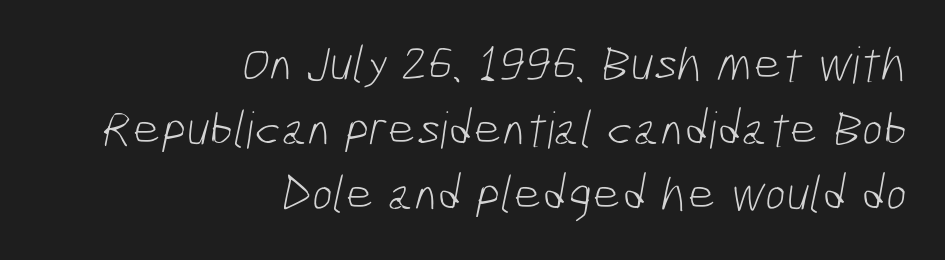
This sample is right-justified, so line beginnings fall wherever the words allow. Standard letterfit; no display-style spreading of the glyphs. Varying glyph widths throughout — classic text-font behaviour. No heavy texture on the line: the type isn't bold. If you measured baseline to baseline, you'd find a middling distance. Rule under the text: the space is simply empty.
